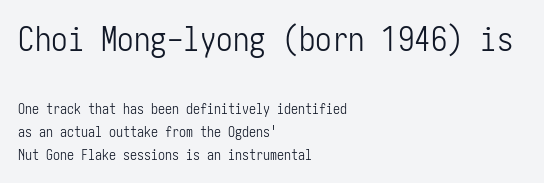
{"serif": "no", "italic": "no", "bold": "no", "weight": "light", "width": "condensed", "stroke_contrast": "low", "x_height": "medium", "underline": "no", "align": "left", "line_spacing": "normal", "line_spacing_ratio": 1.67, "letter_spacing": "normal", "letter_spacing_em": 0.0, "larger_block": "first", "size_ratio": 2.36, "glyph_px": 33}
